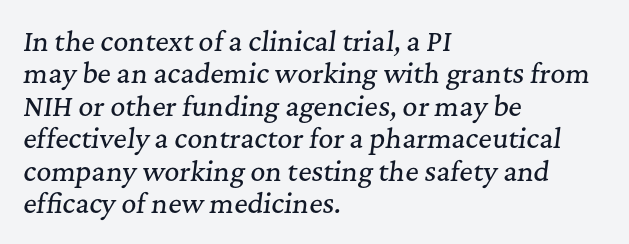
An italicized treatment has been applied to the whole sample. Glance below the letters and you will spot only blank space. A classic flush-left, rag-right setting is used for this passage. Vertical spacing — default.
